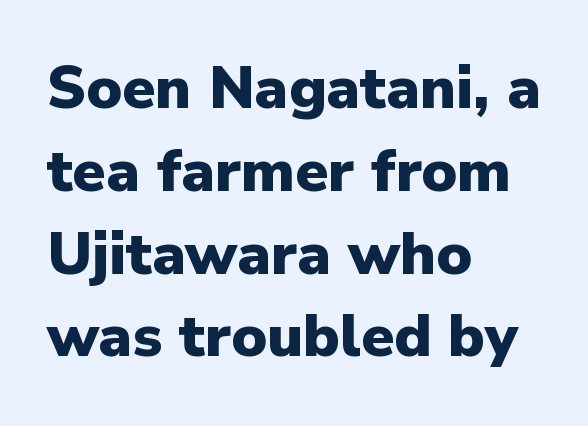
Note the varied advance widths — an 'i' is clearly narrower than an 'm'. A bare baseline throughout the passage. Nope, not italic — everything's standing straight. Whoever set this chose a conventional vertical rhythm. The letters carry no serifs — their stems end cleanly without finishing strokes.
